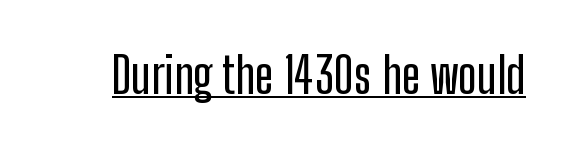
The image shows 49 px condensed sans-serif type, upright; set normal letter spacing, underlined; low stroke contrast and a medium x-height.
